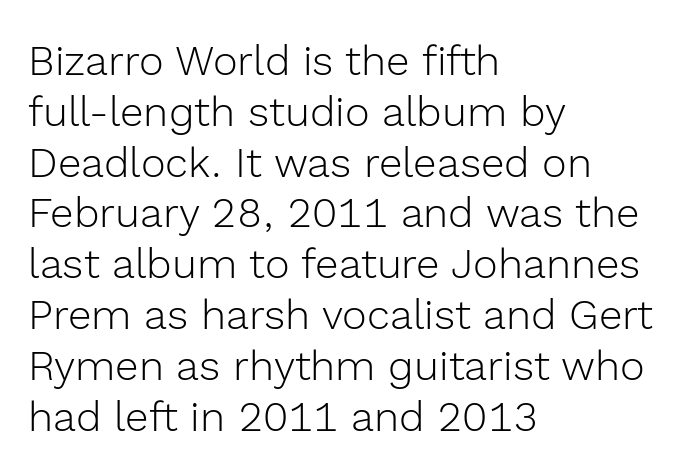
{"serif": "no", "italic": "no", "bold": "no", "weight": "light", "width": "normal", "x_height": "medium", "monospaced": "no", "underline": "no", "align": "left", "line_spacing_ratio": 1.21, "letter_spacing": "normal", "letter_spacing_em": 0.0, "glyph_px": 42}
